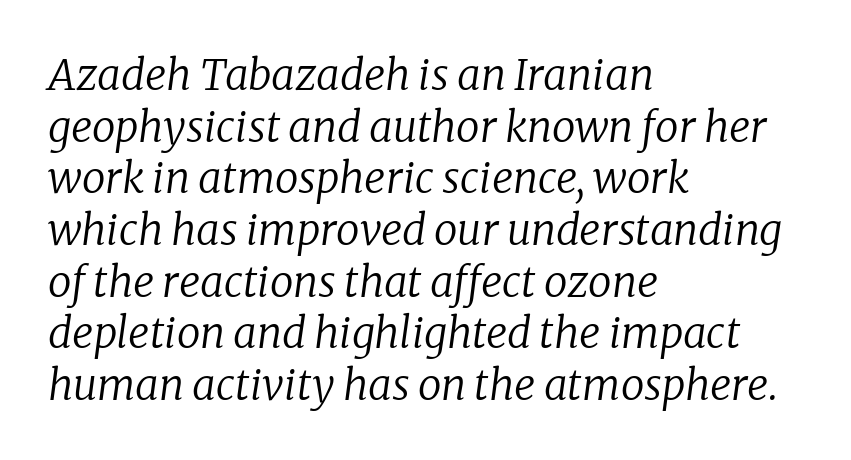
The ragged edge is on the right, which tells us the setting is flush left. You could call the tracking neutral — neither tight nor loose. No heavy texture on the line: the type isn't bold. Nobody drew a line under any word here. Check where the strokes stop: tiny serifs finish them off.
